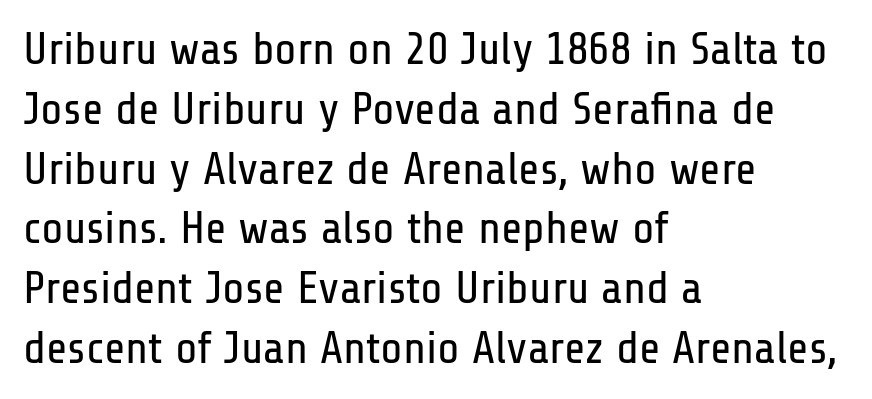
Look at the tracking — it's just the regular setting, nothing added. A typesetter would mark this as roman, not italic. Any mark beneath the type? The region is blank. The rendering uses natural spacing where letterforms have individual widths. The typeface chosen for these lines omits serifs.
